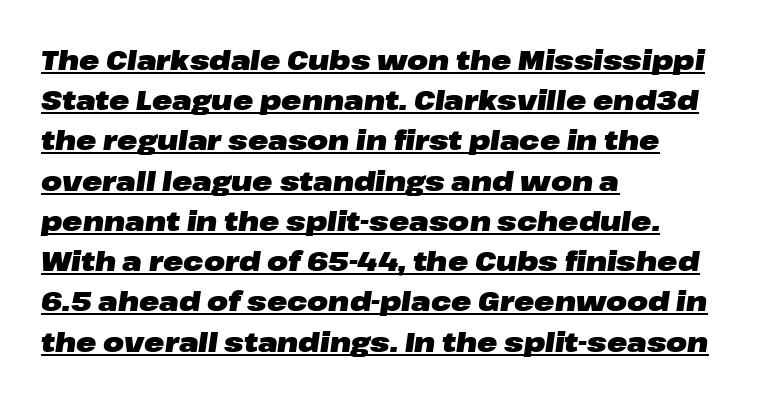
The font is running at its bold setting. Regarding leading, the lines here are spaced in the standard way. Italic: yes, the glyphs are oblique. The sample's only ornament is a line tracing under the words. Students, note that the glyphs here touch the page at normal intervals.
